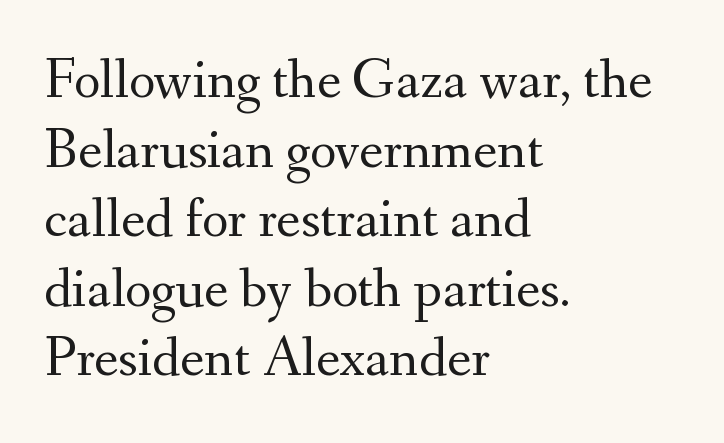
{"serif": "yes", "italic": "no", "bold": "no", "weight": "regular", "width": "normal", "stroke_contrast": "medium", "x_height": "small", "monospaced": "no", "underline": "no", "align": "left", "line_spacing_ratio": 1.22, "letter_spacing": "normal", "letter_spacing_em": 0.0, "glyph_px": 57}
